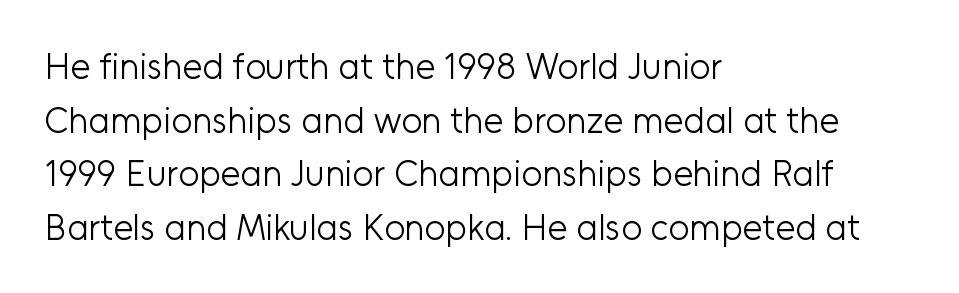
The image shows 36 px light sans-serif type, upright; set left-aligned, normal line spacing (1.49x), normal letter spacing, not underlined; low stroke contrast and a medium x-height.
